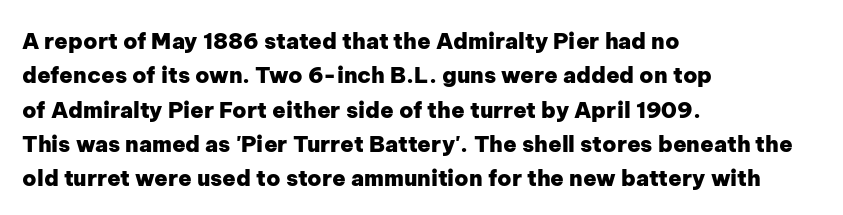
{"italic": "no", "bold": "yes", "underline": "no", "align": "left", "line_spacing": "normal", "line_spacing_ratio": 1.56, "letter_spacing": "normal", "letter_spacing_em": 0.0, "glyph_px": 22}
